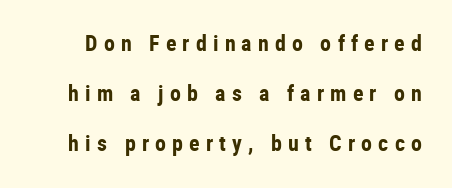
Q: Is the text bold? A: Yes.
Q: Is the text italic (slanted)? A: No, it is upright.
Q: Is the text underlined? A: No.
Q: Is the spacing between letters normal or unusually wide? A: Unusually wide.
Q: Is the spacing between lines tight, normal or loose? A: Loose.
